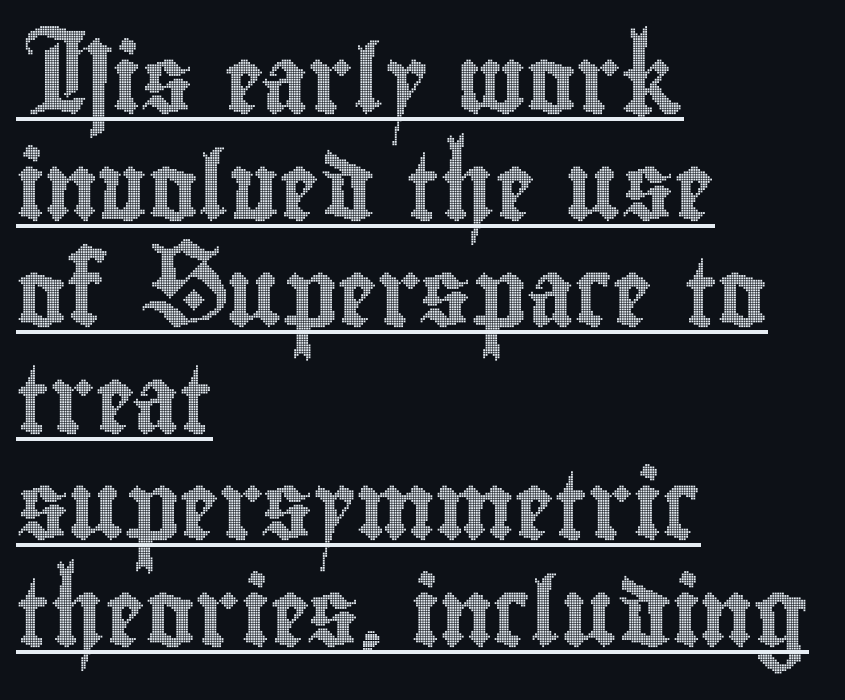
{"italic": "no", "width": "condensed", "x_height": "small", "monospaced": "no", "underline": "yes", "align": "left", "line_spacing": "normal", "line_spacing_ratio": 1.59, "letter_spacing": "normal", "letter_spacing_em": 0.0, "glyph_px": 67}
